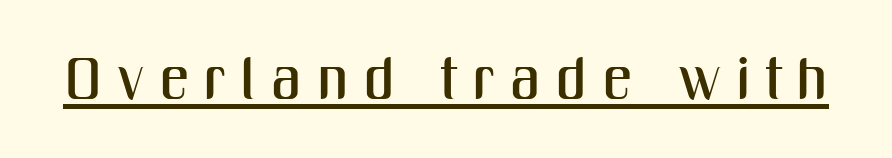
These lines have a slow, spaced-out rhythm from letter to letter. These lines are rendered in a variable-pitch font. No feet cap the strokes, marking this as sans-serif type. A baseline rule has been typeset under these characters. No italicization has been applied; the sample stays upright.
